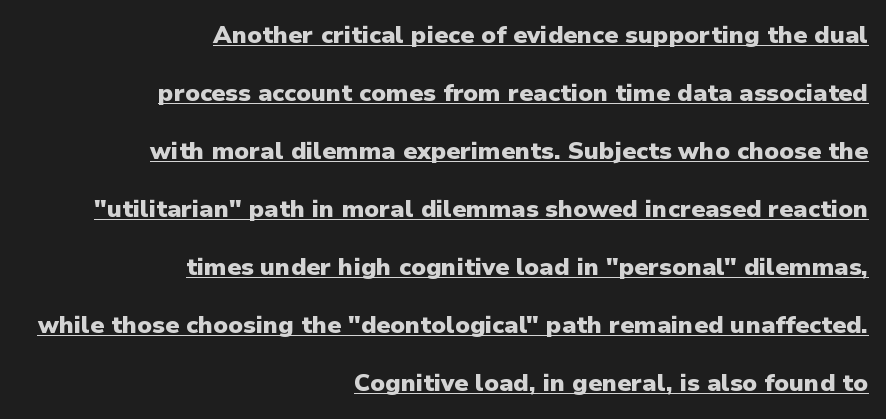
If you drew a ruler down the right edge, every line would touch it. Widely set lines give the paragraph a tall, airy silhouette. Look at the tracking — it's just the regular setting, nothing added. Italic: no, the glyphs are upright roman.
